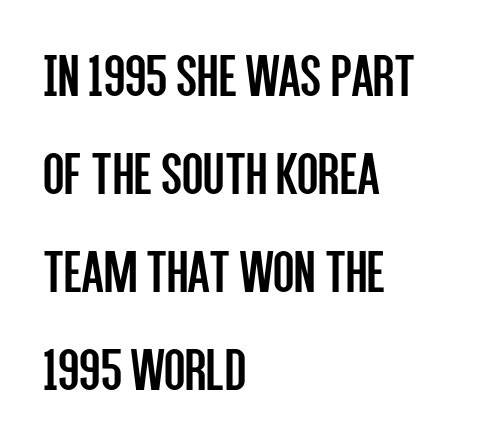
These lines keep a tight, regular rhythm from letter to letter. The foot of each line stays bare and open. Line beginnings align vertically; line endings do not. If you measured baseline to baseline, you'd find a middling distance. Heaviness? Minimal to ordinary, like unemphasized prose.
